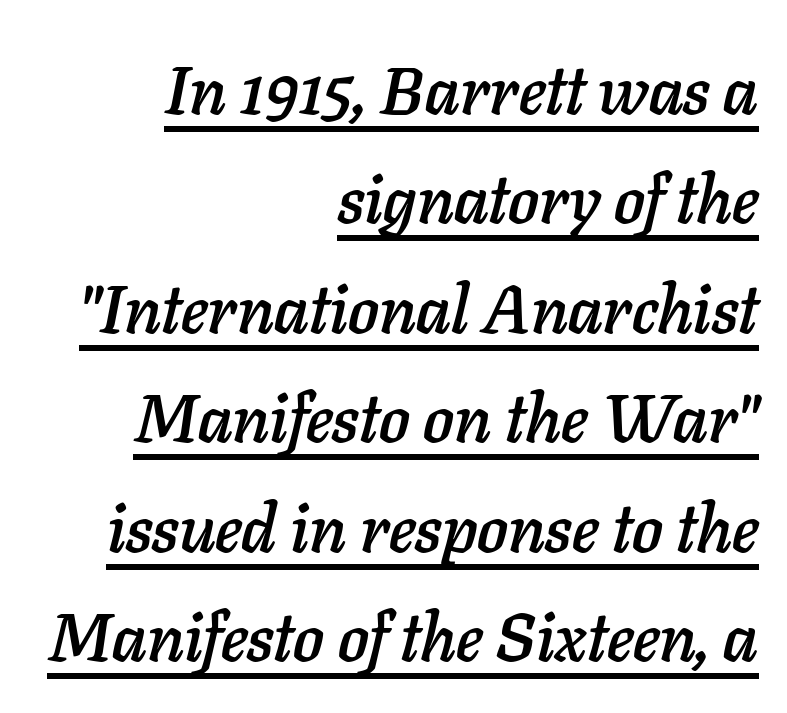
You could not count columns in this text — the font is proportionally spaced. This sample is right-justified, so line beginnings fall wherever the words allow. Somebody hit Ctrl+U on this one — the words are underlined. Nothing unusual about the tracking: characters are spaced as the font intends. The face used here has a pronounced slope to its letters.
